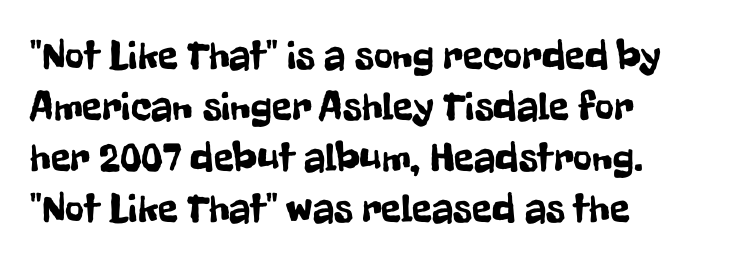
The image shows 41 px condensed sans-serif type, upright; set left-aligned, line spacing 1.24x, normal letter spacing, not underlined; low stroke contrast and a medium x-height.
